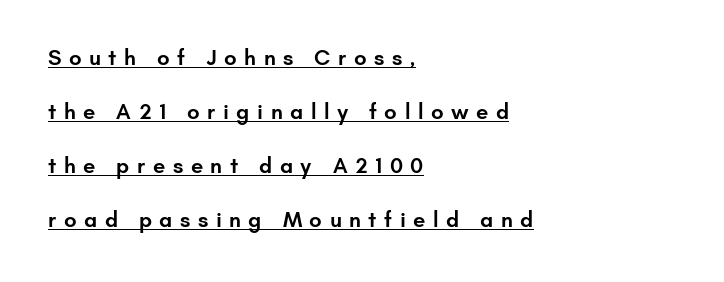
Each line of the rendering has a horizontal stroke beneath the glyphs. Tall strokes in this sample are plumb rather than angled. This is the in-between weight designers call semibold or demi. A classic flush-left, rag-right setting is used for this passage.
